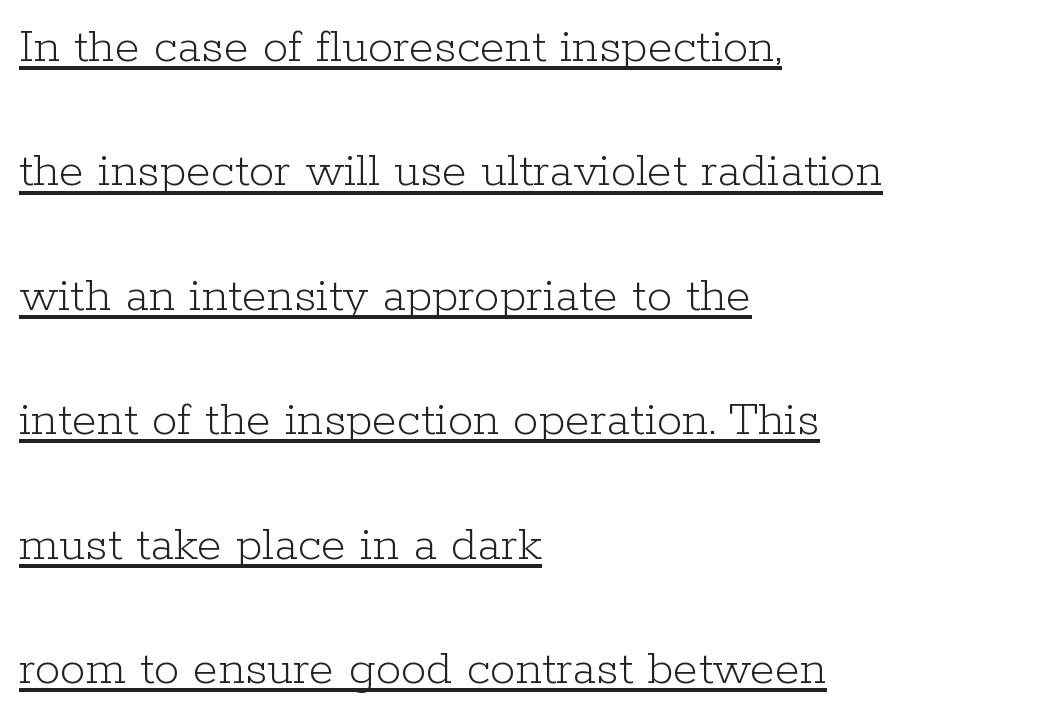
The image shows 51 px light serif type, upright; set left-aligned, loose line spacing (2.44x), normal letter spacing, underlined; low stroke contrast and a medium x-height.
